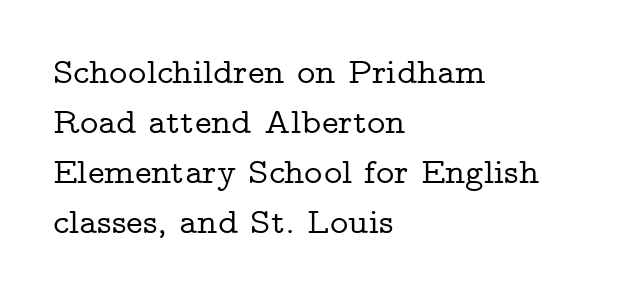
Q: Is the text italic (slanted)? A: No, it is upright.
Q: Is the typeface a serif or a sans-serif typeface? A: Serif.
Q: Is the text underlined? A: No.
Q: How is the paragraph aligned? A: Left-aligned.
Q: Is the spacing between letters normal or unusually wide? A: Normal.
Q: Is the spacing between lines tight, normal or loose? A: Normal.
Q: Width (condensed, normal, or wide)? A: Wide.
Q: Stroke contrast? A: Low.
Q: x-height? A: Medium.
Q: Monospaced? A: No.
